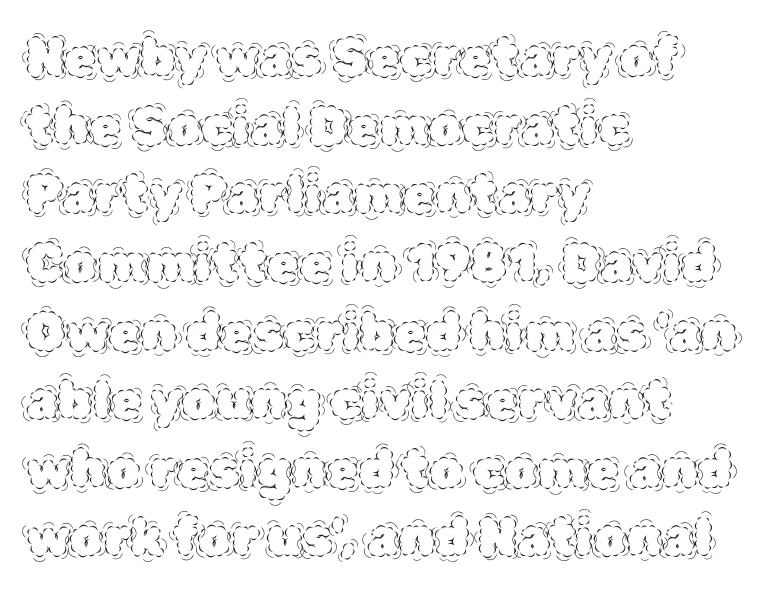
{"italic": "no", "bold": "no", "weight": "thin", "width": "normal", "x_height": "large", "monospaced": "no", "underline": "no", "align": "left", "line_spacing": "normal", "line_spacing_ratio": 1.32, "letter_spacing": "normal", "letter_spacing_em": 0.0, "glyph_px": 52}
